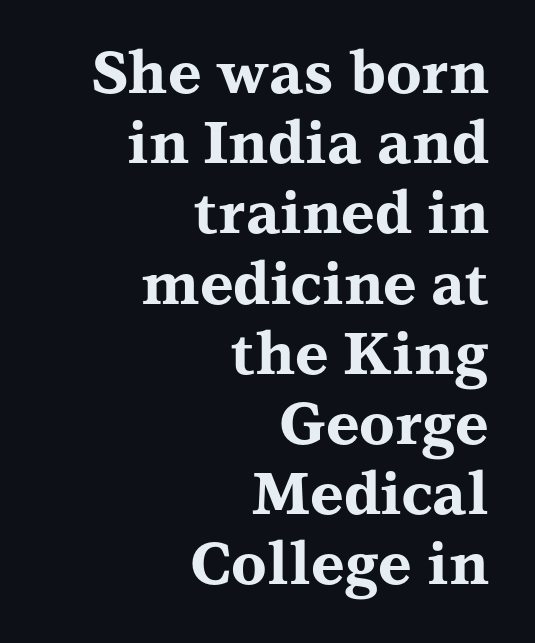
Q: Is the text bold? A: Yes.
Q: Is the text italic (slanted)? A: No, it is upright.
Q: Is the typeface a serif or a sans-serif typeface? A: Serif.
Q: Is the text underlined? A: No.
Q: How is the paragraph aligned? A: Right-aligned.
Q: Is the spacing between letters normal or unusually wide? A: Normal.
Q: Width (condensed, normal, or wide)? A: Wide.
Q: Stroke contrast? A: Medium.
Q: x-height? A: Medium.
Q: Monospaced? A: No.
